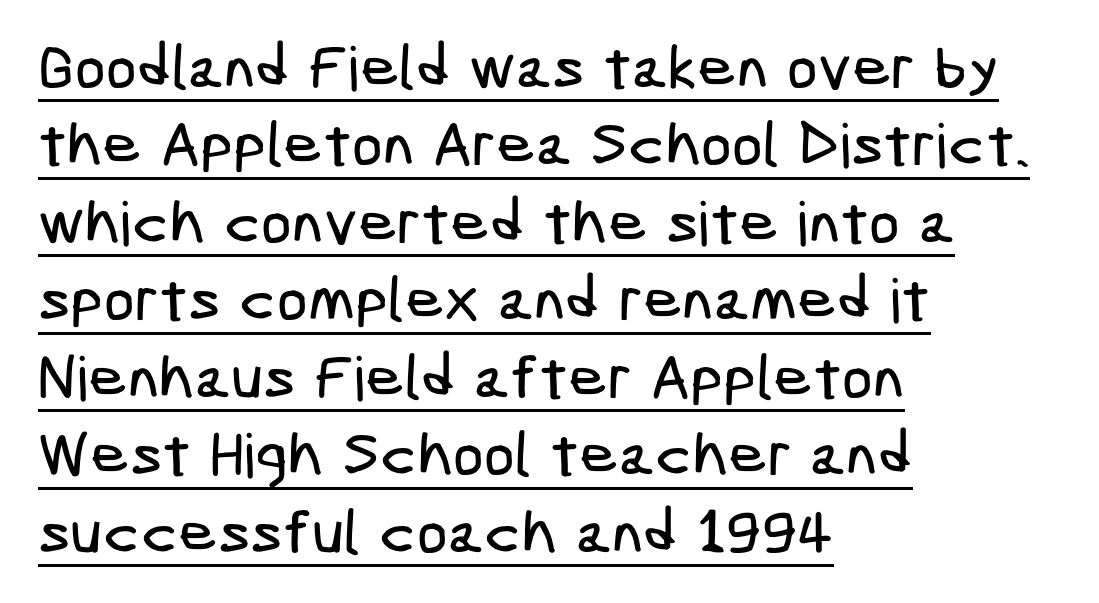
The image shows 61 px condensed sans-serif type; set left-aligned, normal line spacing (1.27x), normal letter spacing, underlined; low stroke contrast and a medium x-height.
